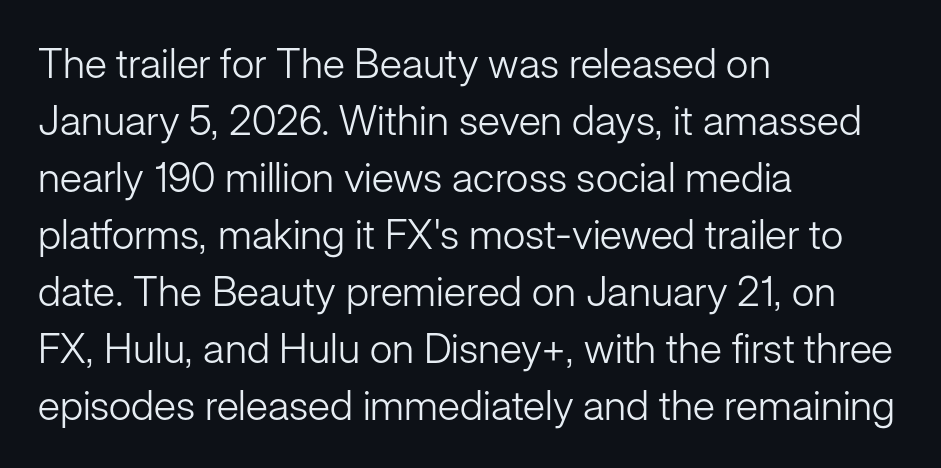
{"serif": "no", "italic": "no", "bold": "no", "weight": "light", "width": "normal", "stroke_contrast": "low", "x_height": "medium", "monospaced": "no", "underline": "no", "align": "left", "line_spacing": "normal", "line_spacing_ratio": 1.39, "letter_spacing": "normal", "letter_spacing_em": 0.0, "glyph_px": 41}
